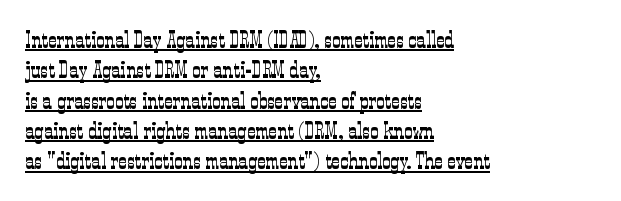
Quick note: interline space is typical. Stroke mass is kept to a normal reading level or below. Words appear dense and cohesive because spacing is normal. The rendering anchors every line to the left-hand side. Posture: upright roman.
